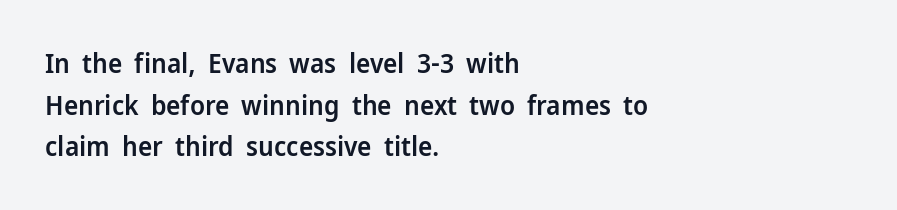
The foot of each line stays bare and open. Teacher's note: observe the even left margin — that is flush-left alignment. Summary of vertical rhythm: regular, with standard interline spacing. The typesetting leans somewhat heavy: a semibold. The lettering stays uniformly vertical, giving the passage a roman look.
